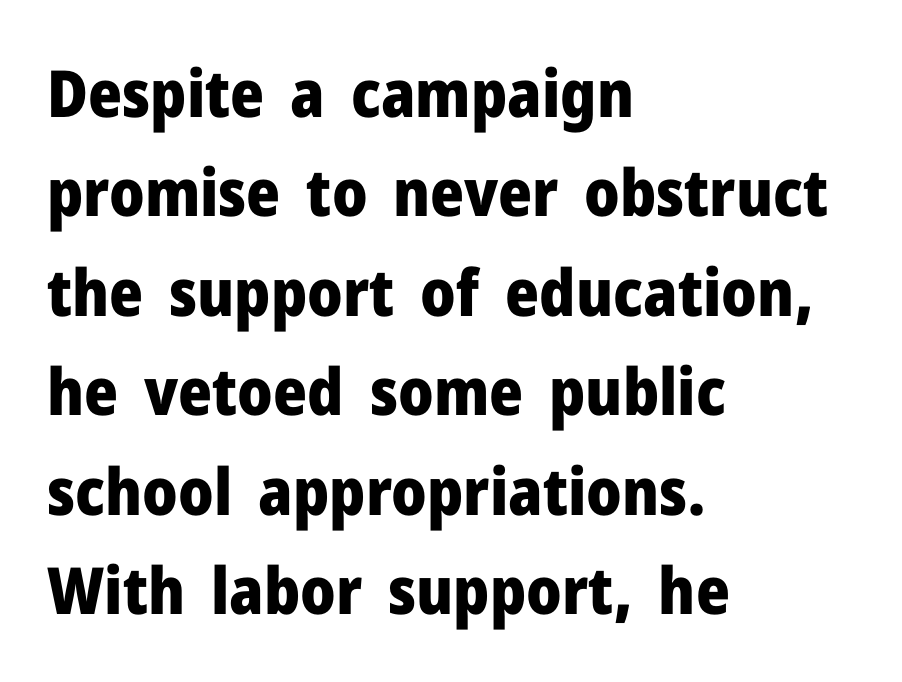
These lines are rendered in a variable-pitch font. Note: no serifs on the glyphs. Line spacing here is normal. The passage shown is not underscored anywhere.
